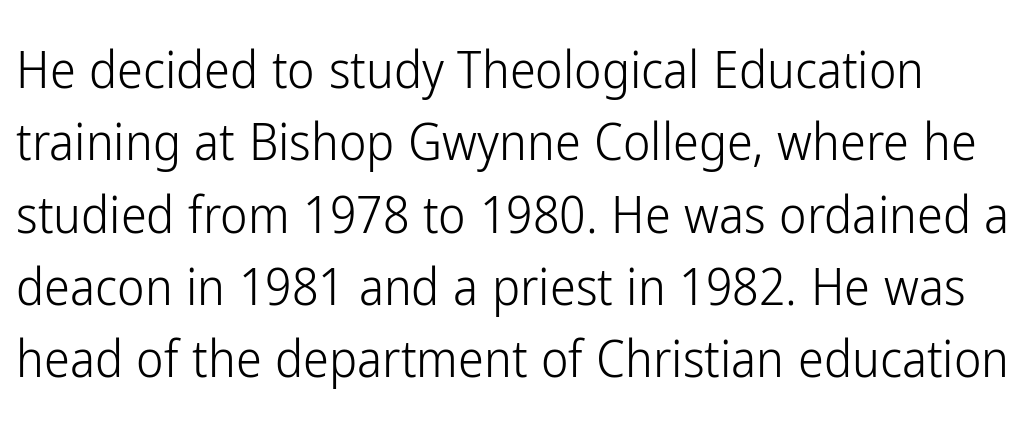
In terms of letterform style, serifs are entirely absent. Words appear dense and cohesive because spacing is normal. This block has exactly the height ordinary leading produces. The typography opts for an upright posture over an oblique one.
